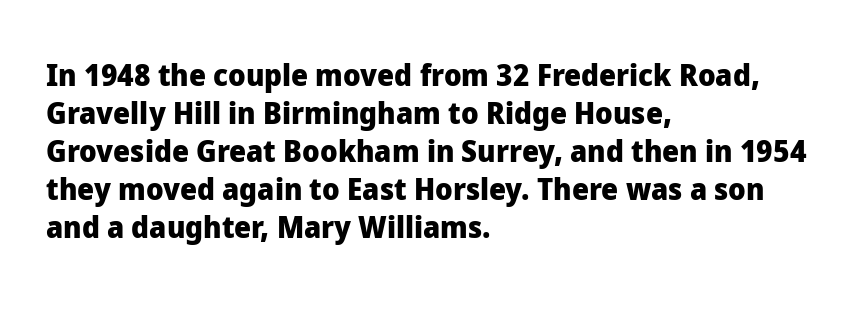
Q: Is the text bold? A: Yes.
Q: Is the text italic (slanted)? A: No, it is upright.
Q: Is the typeface a serif or a sans-serif typeface? A: Sans-serif.
Q: Is the text underlined? A: No.
Q: How is the paragraph aligned? A: Left-aligned.
Q: Is the spacing between letters normal or unusually wide? A: Normal.
Q: Is the spacing between lines tight, normal or loose? A: Normal.
Q: Width (condensed, normal, or wide)? A: Normal.
Q: Stroke contrast? A: Low.
Q: x-height? A: Medium.
Q: Monospaced? A: No.
